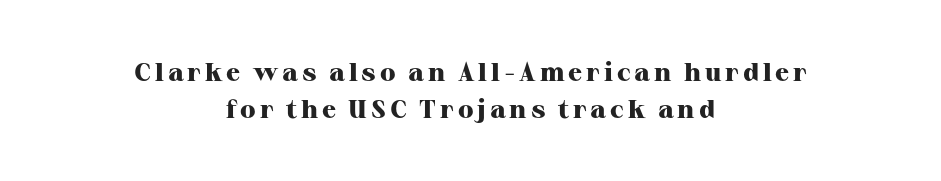
The image shows 26 px bold type, upright; set centered, normal line spacing (1.42x), not underlined.
